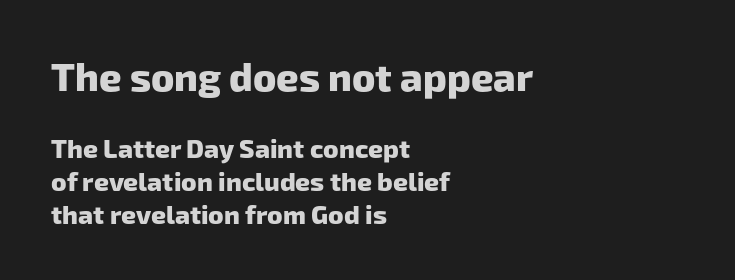
The glyphs have the mass of a bold cut. Where is the straight margin? On the left. These two chunks differ in scale, with the top chunk taking the larger measure. Look at the tracking — it's just the regular setting, nothing added. This block has exactly the height ordinary leading produces.
